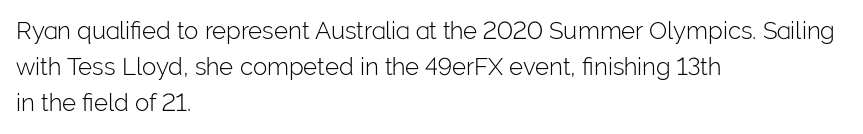
Q: Is the text bold? A: No.
Q: Is the text italic (slanted)? A: No, it is upright.
Q: Is the text underlined? A: No.
Q: How is the paragraph aligned? A: Left-aligned.
Q: Is the spacing between letters normal or unusually wide? A: Normal.
Q: Is the spacing between lines tight, normal or loose? A: Normal.
